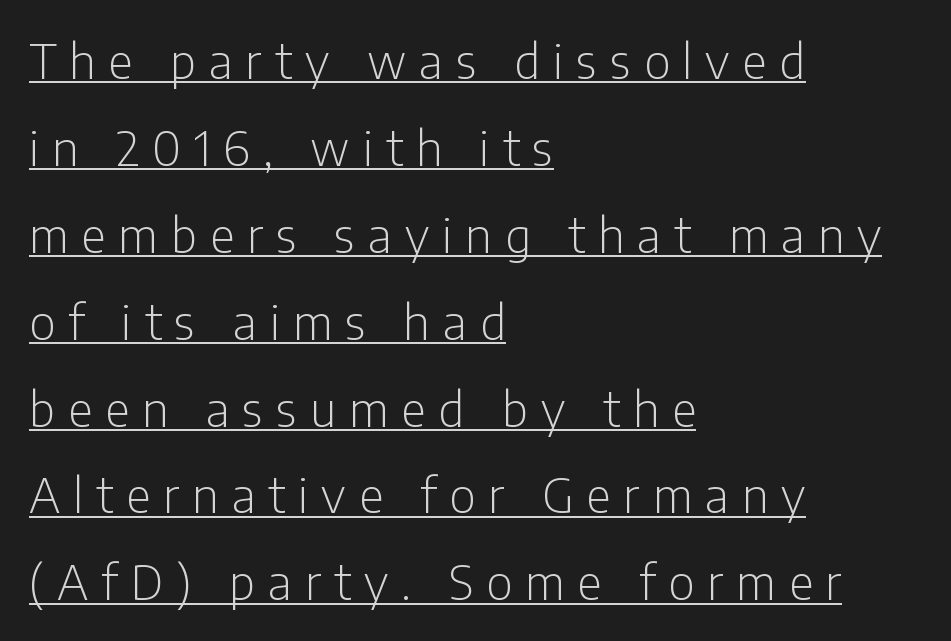
The glyphs in this specimen are sans serif. Spacing verdict: proportional, widths tailored to each character. Honestly, the letter spacing is so wide it's the main thing you notice. The glyphs are accompanied by a horizontal stroke just below them. Horizontally, the lines are justified to the leading edge only. The letterforms sit at book weight or below.
